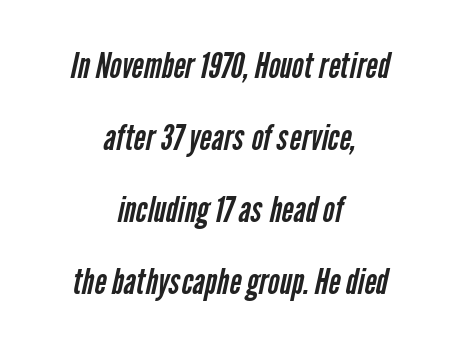
{"serif": "no", "bold": "no", "weight": "regular", "width": "condensed", "stroke_contrast": "low", "x_height": "medium", "monospaced": "no", "underline": "no", "align": "center", "line_spacing": "loose", "line_spacing_ratio": 2.0, "letter_spacing": "normal", "letter_spacing_em": 0.0, "glyph_px": 36}
